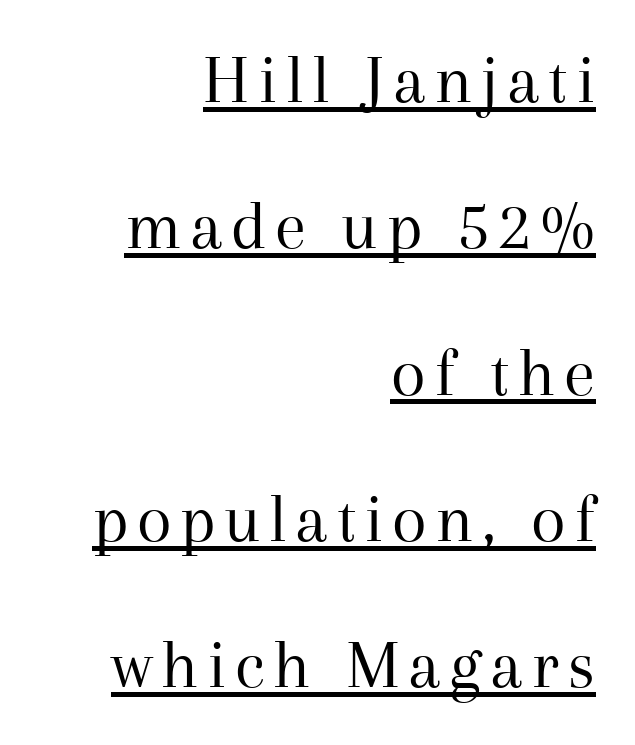
{"serif": "yes", "italic": "no", "bold": "no", "weight": "regular", "width": "normal", "stroke_contrast": "medium", "x_height": "medium", "monospaced": "no", "underline": "yes", "align": "right", "line_spacing": "loose", "line_spacing_ratio": 2.06, "glyph_px": 71}
